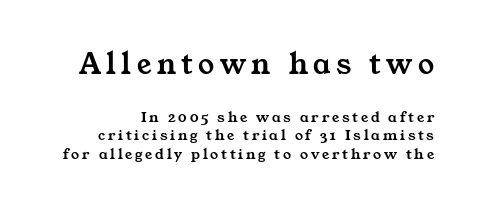
The image shows 32 px wide serif type; set line spacing 1.16x, not underlined; the first (top) block is 2.0x larger; medium stroke contrast and a medium x-height.
